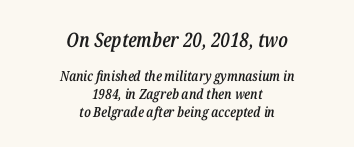
Where is the straight margin? There isn't one; the lines are centered. Underline: absent. Notice how the stems are inclined rather than vertical — that's the hallmark of italics. No extra tracking has been applied to these lines.
